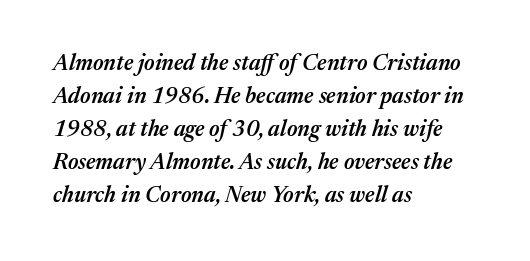
In terms of posture, this sample is oblique. Is the letter spacing exaggerated? No — it looks like the ordinary default. Does the weight exceed regular? Yes, but only to semibold. Underlining? Definitely not there. Baseline-to-baseline distance is the conventional proportion of letter height. The rag falls on the right side of this text block.
